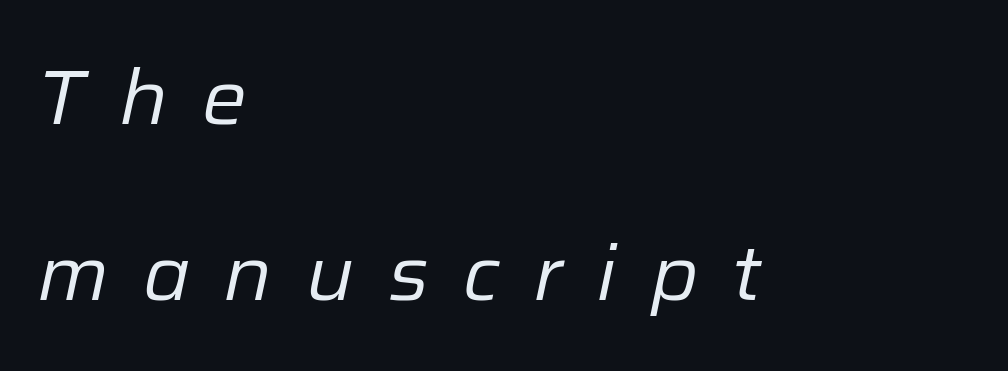
The image shows 76 px regular-weight type, italic (leaning right); set left-aligned, loose line spacing (2.31x), unusually wide letter spacing (+0.44 em), not underlined; low stroke contrast and a medium x-height.
